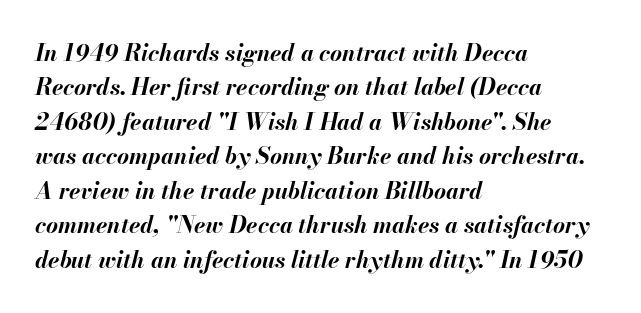
The image shows 23 px bold type, italic (leaning right); set left-aligned, normal line spacing (1.5x), normal letter spacing, not underlined.
